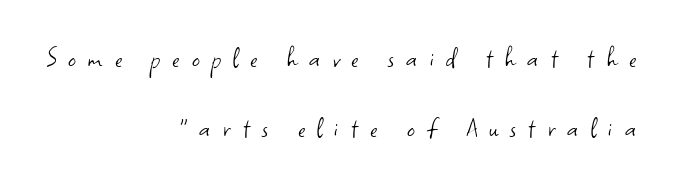
{"serif": "no", "bold": "no", "weight": "light", "width": "normal", "stroke_contrast": "low", "x_height": "small", "monospaced": "no", "underline": "no", "align": "right", "line_spacing": "loose", "line_spacing_ratio": 2.25, "letter_spacing": "wide", "letter_spacing_em": 0.39, "glyph_px": 31}
